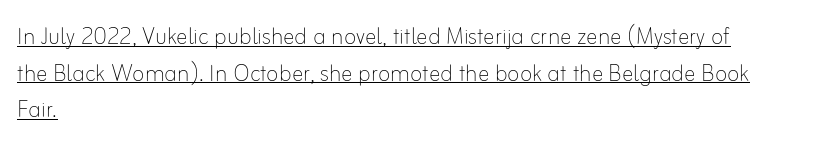
Is the type heavy? It reads as light-to-regular instead. Caption: standard tracking, unaltered. No italicization has been applied; the sample stays upright. A typesetter would call this proportional, since set widths differ per character.
